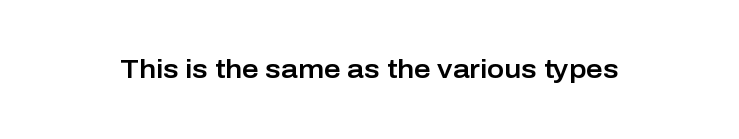
Q: Is the text italic (slanted)? A: No, it is upright.
Q: Is the text underlined? A: No.
Q: Is the spacing between letters normal or unusually wide? A: Normal.
